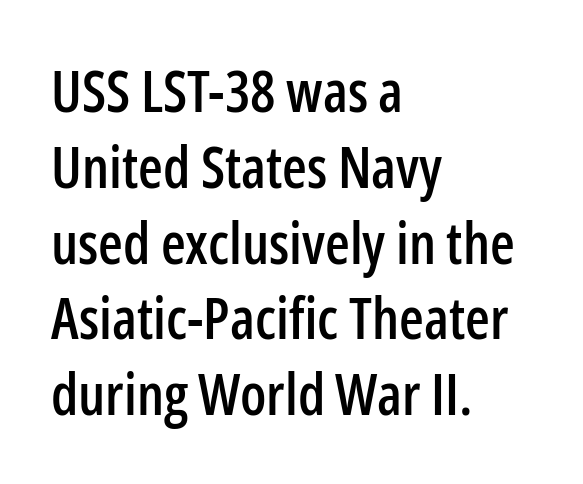
The image shows 57 px condensed sans-serif type, upright; set left-aligned, normal line spacing (1.33x), normal letter spacing, not underlined; low stroke contrast and a medium x-height.
